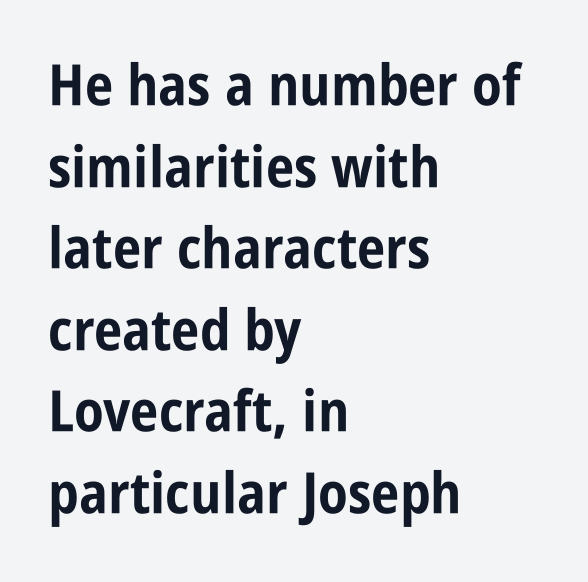
{"serif": "no", "italic": "no", "bold": "yes", "weight": "bold", "width": "condensed", "stroke_contrast": "low", "x_height": "large", "monospaced": "no", "underline": "no", "align": "left", "line_spacing": "normal", "line_spacing_ratio": 1.43, "letter_spacing": "normal", "letter_spacing_em": 0.0, "glyph_px": 57}
